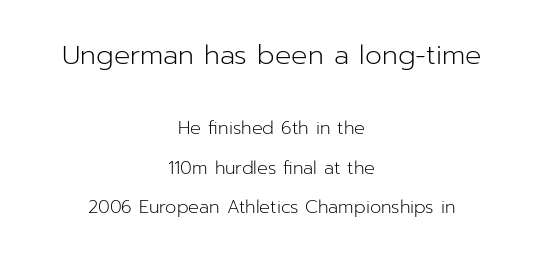
What's the leading like? Stretched, with rows far apart. Caption: standard tracking, unaltered. The first block has been scaled up relative to the second. On a weight scale, this lands at 450 or below. A bare baseline throughout the passage. Reading down the block, each line starts at a different indent, mirrored at its end.
